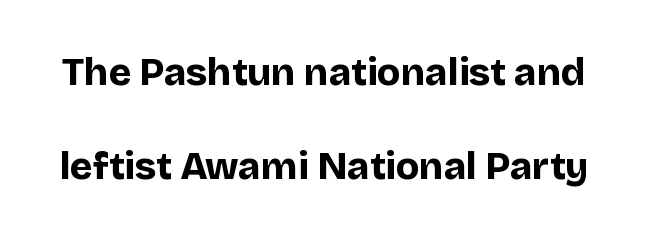
The image shows 38 px bold sans-serif type, upright; set loose line spacing (2.48x), normal letter spacing, not underlined; low stroke contrast and a large x-height.
